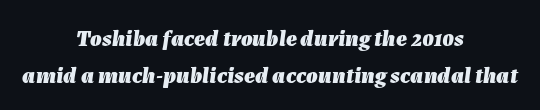
Q: Is the text bold? A: Yes.
Q: Is the text italic (slanted)? A: Yes, it leans right by about 7 degrees.
Q: Is the text underlined? A: No.
Q: How is the paragraph aligned? A: Centered.
Q: Is the spacing between letters normal or unusually wide? A: Normal.
Q: Is the spacing between lines tight, normal or loose? A: Normal.
